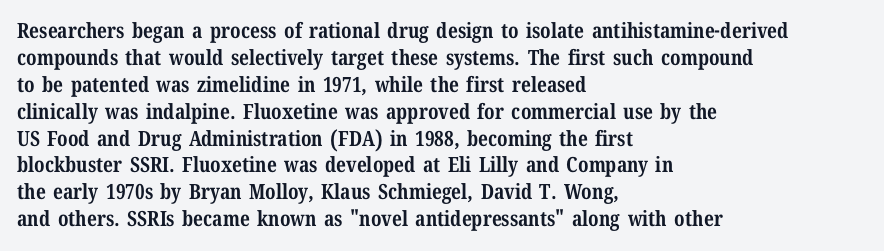
Q: Is the text bold? A: Yes.
Q: Is the text italic (slanted)? A: No, it is upright.
Q: Is the text underlined? A: No.
Q: How is the paragraph aligned? A: Left-aligned.
Q: Is the spacing between letters normal or unusually wide? A: Normal.
Q: Is the spacing between lines tight, normal or loose? A: Normal.
